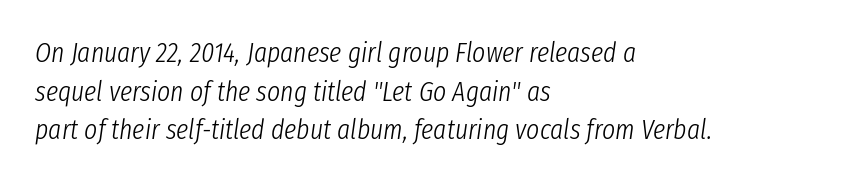
These lines were composed using italics. The characters are drawn with everyday or finer stroke widths. Characters follow at the spacing the type designer built in. Anything drawn beneath the words? Only blank space. In terms of leading, this rendering sits right in the middle.
